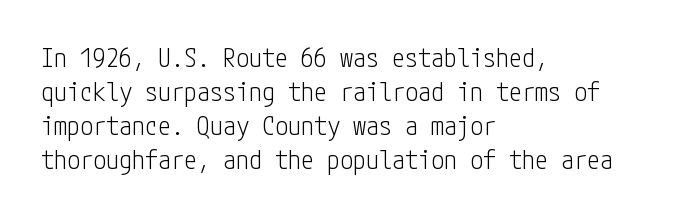
The image shows 26 px text type, upright; set left-aligned, normal line spacing (1.31x), normal letter spacing, not underlined.
